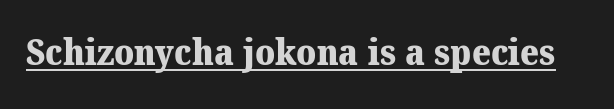
The image shows 36 px heavy serif type; set normal letter spacing, underlined; medium stroke contrast and a medium x-height.
